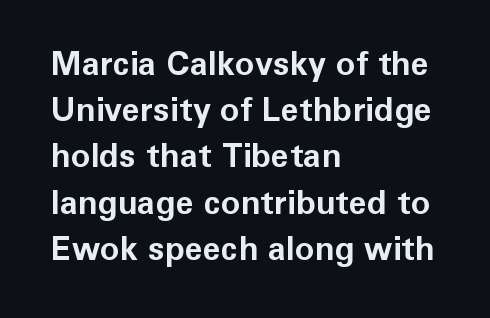
The typography opts for an upright posture over an oblique one. You can tell from the bare stems that sans-serif type was used. The glyphs are unaccompanied by any horizontal stroke below them. The rows are spaced the way most documents space them.
